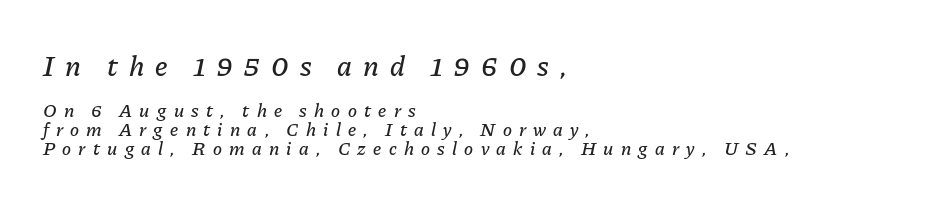
Closely set lines give the paragraph a compact silhouette. Emphasis-style slanted type is in use. All the whitespace from short lines collects on the right. Proportional: the letters do not fall into vertical columns. Words float on clear page, feet unadorned.
